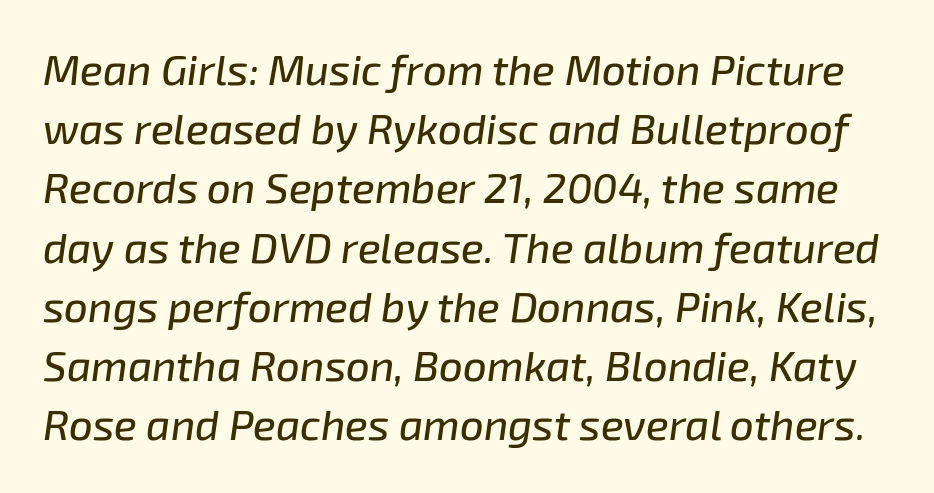
The image shows 42 px text type, italic (leaning right); set normal line spacing (1.41x), normal letter spacing, not underlined; low stroke contrast and a medium x-height.
